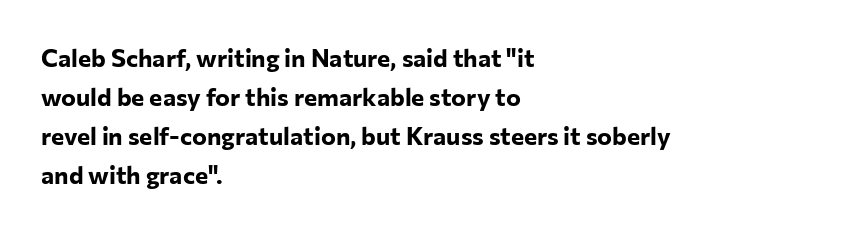
Q: Is the text bold? A: Yes.
Q: Is the text italic (slanted)? A: No, it is upright.
Q: Is the text underlined? A: No.
Q: How is the paragraph aligned? A: Left-aligned.
Q: Is the spacing between letters normal or unusually wide? A: Normal.
Q: Is the spacing between lines tight, normal or loose? A: Normal.
